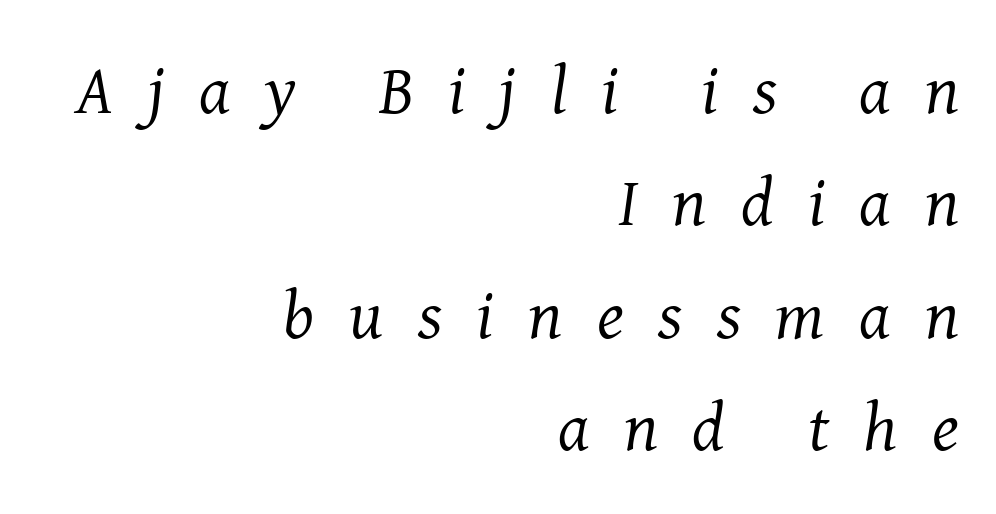
Q: Is the text bold? A: No.
Q: Is the text italic (slanted)? A: Yes, it leans right by about 8 degrees.
Q: Is the typeface a serif or a sans-serif typeface? A: Serif.
Q: Is the text underlined? A: No.
Q: How is the paragraph aligned? A: Right-aligned.
Q: Is the spacing between letters normal or unusually wide? A: Unusually wide.
Q: Is the spacing between lines tight, normal or loose? A: Normal.
Q: Width (condensed, normal, or wide)? A: Normal.
Q: Stroke contrast? A: Medium.
Q: x-height? A: Medium.
Q: Monospaced? A: No.
